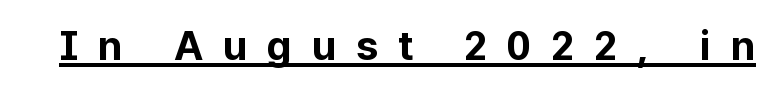
Q: Is the text bold? A: Yes.
Q: Is the text italic (slanted)? A: No, it is upright.
Q: Is the typeface a serif or a sans-serif typeface? A: Sans-serif.
Q: Is the text underlined? A: Yes.
Q: Is the spacing between letters normal or unusually wide? A: Unusually wide.
Q: Width (condensed, normal, or wide)? A: Normal.
Q: Stroke contrast? A: Low.
Q: x-height? A: Medium.
Q: Monospaced? A: No.
